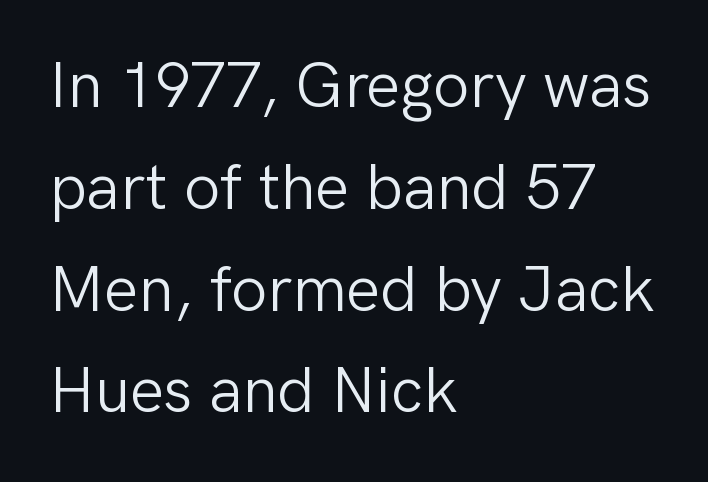
The area under the type is left untouched. Quick note: interline space is typical. The typeface chosen for these lines omits serifs. The letters stand upright; this is a roman face. The paragraph shown leans on its left margin.
